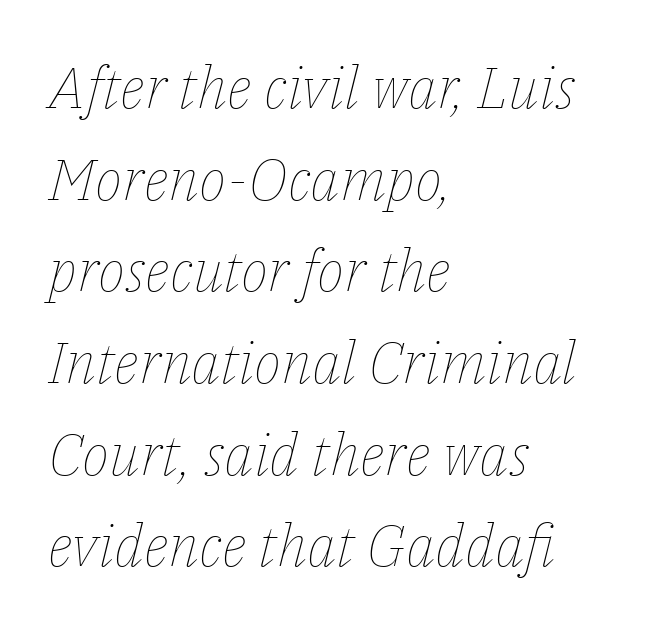
Is this a fixed-width face? No — the glyphs have proportional, varying widths. Stroke mass is kept to a normal reading level or below. Notice how the passage keeps a crisp vertical edge on the left only. This sample keeps an unexceptional amount of space between lines. The string is rendered with underlining switched off. The passage shown has conventional tracking throughout.
